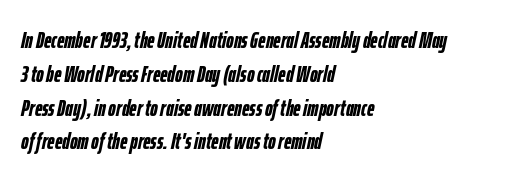
The image shows 23 px bold type, italic (leaning right); set left-aligned, normal line spacing (1.47x), normal letter spacing, not underlined.
